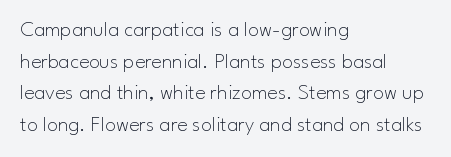
{"italic": "no", "bold": "no", "underline": "no", "align": "left", "line_spacing": "normal", "line_spacing_ratio": 1.44, "letter_spacing": "normal", "letter_spacing_em": 0.0, "glyph_px": 22}
